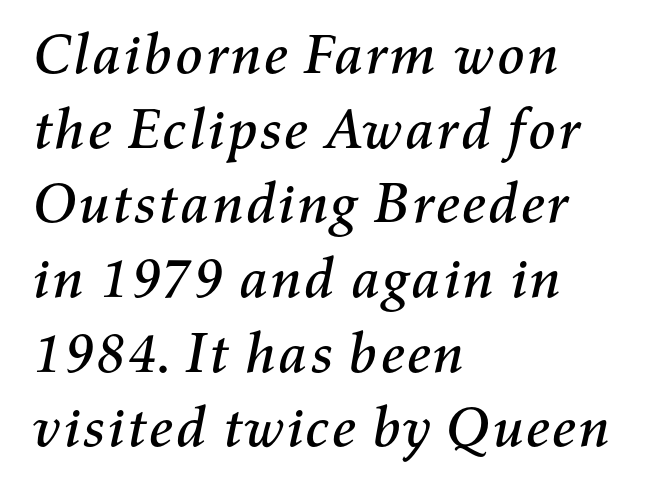
The image shows 57 px text type, italic (leaning right); set left-aligned, normal line spacing (1.31x), normal letter spacing, not underlined; medium stroke contrast and a medium x-height.
